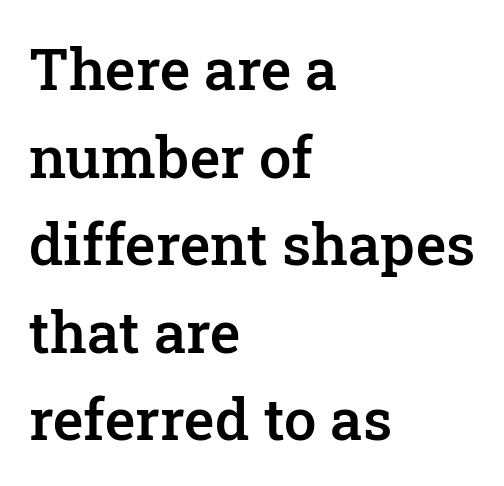
Q: Is the text bold? A: Semi-bold.
Q: Is the text italic (slanted)? A: No, it is upright.
Q: Is the typeface a serif or a sans-serif typeface? A: Serif.
Q: Is the text underlined? A: No.
Q: How is the paragraph aligned? A: Left-aligned.
Q: Is the spacing between letters normal or unusually wide? A: Normal.
Q: Is the spacing between lines tight, normal or loose? A: Normal.
Q: Width (condensed, normal, or wide)? A: Normal.
Q: Stroke contrast? A: Low.
Q: x-height? A: Medium.
Q: Monospaced? A: No.
